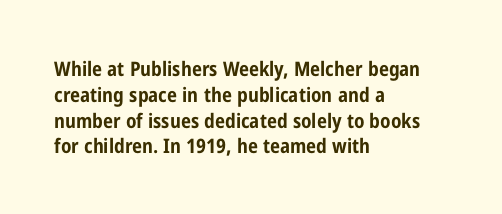
{"italic": "no", "bold": "yes", "underline": "no", "align": "left", "line_spacing": "normal", "line_spacing_ratio": 1.29, "letter_spacing": "normal", "letter_spacing_em": 0.0, "glyph_px": 20}
